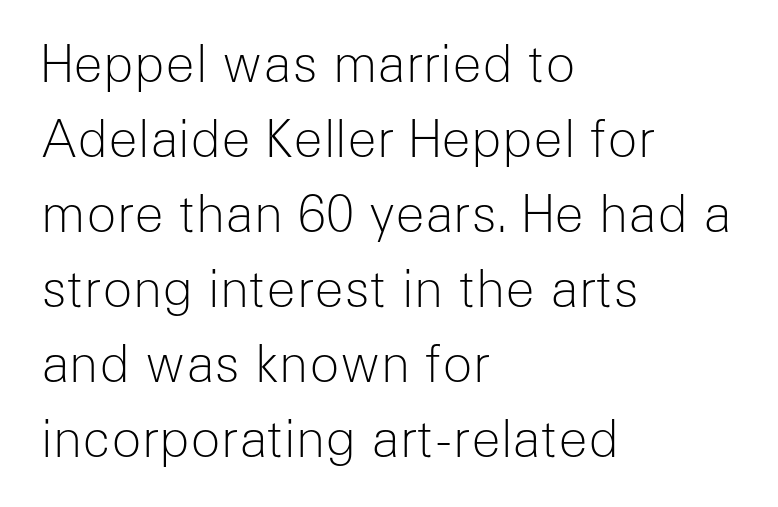
The image shows 50 px light sans-serif type, upright; set left-aligned, normal line spacing (1.5x), normal letter spacing, not underlined; low stroke contrast and a medium x-height.
